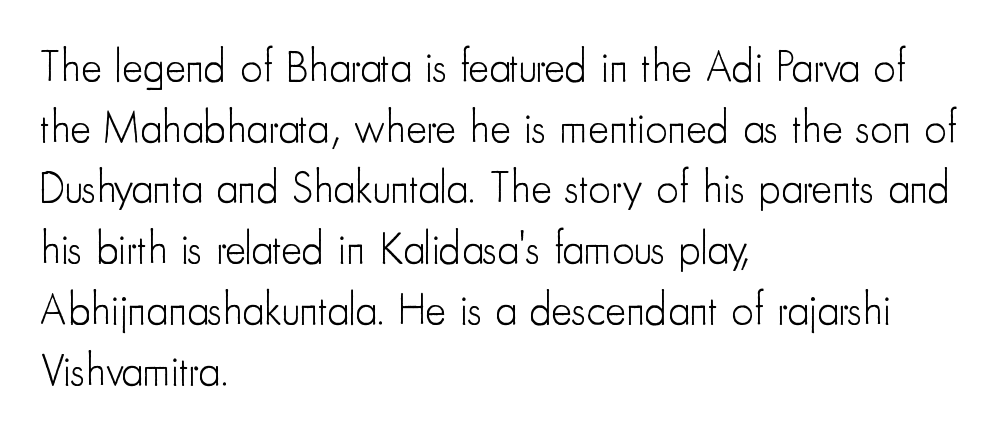
Q: Is the text bold? A: No.
Q: Is the text italic (slanted)? A: No, it is upright.
Q: Is the typeface a serif or a sans-serif typeface? A: Sans-serif.
Q: Is the text underlined? A: No.
Q: How is the paragraph aligned? A: Left-aligned.
Q: Is the spacing between letters normal or unusually wide? A: Normal.
Q: Is the spacing between lines tight, normal or loose? A: Normal.
Q: Width (condensed, normal, or wide)? A: Condensed.
Q: Stroke contrast? A: Low.
Q: x-height? A: Small.
Q: Monospaced? A: No.
